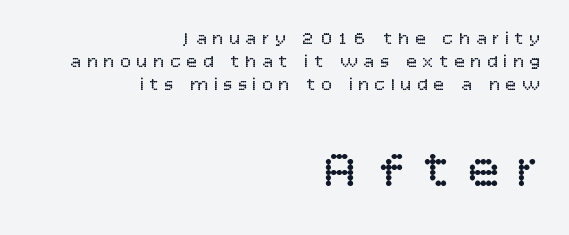
Q: Is the text bold? A: No.
Q: Is the text italic (slanted)? A: No, it is upright.
Q: Is the typeface a serif or a sans-serif typeface? A: Sans-serif.
Q: Is the text underlined? A: No.
Q: How is the paragraph aligned? A: Right-aligned.
Q: Is the spacing between letters normal or unusually wide? A: Unusually wide.
Q: Is the spacing between lines tight, normal or loose? A: Normal.
Q: Which block of text is set in a larger size, the first (top) or the second (bottom)? A: The second (bottom) one.
Q: Width (condensed, normal, or wide)? A: Normal.
Q: Stroke contrast? A: Low.
Q: x-height? A: Large.
Q: Monospaced? A: No.
